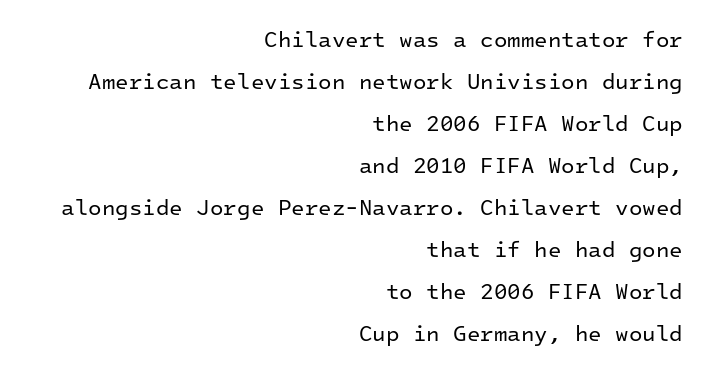
Q: Is the text bold? A: No.
Q: Is the text italic (slanted)? A: No, it is upright.
Q: Is the text underlined? A: No.
Q: How is the paragraph aligned? A: Right-aligned.
Q: Is the spacing between letters normal or unusually wide? A: Normal.
Q: Is the spacing between lines tight, normal or loose? A: Loose.
